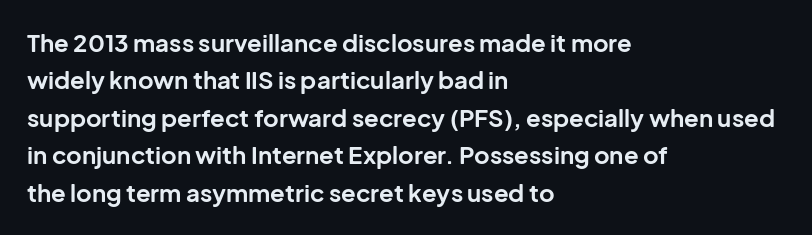
Underline: absent. Strokes here are thick enough to call this a true bold. This block has exactly the height ordinary leading produces. Standard letterfit; no display-style spreading of the glyphs. The lines are quadded left.
